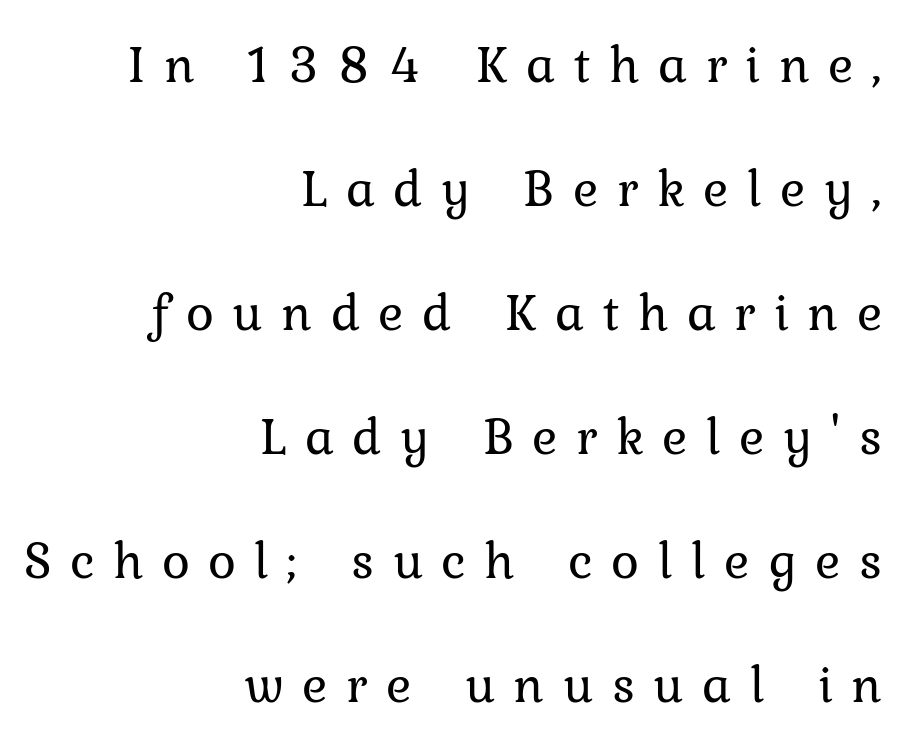
Q: Is the text bold? A: No.
Q: Is the text italic (slanted)? A: No, it is upright.
Q: Is the typeface a serif or a sans-serif typeface? A: Serif.
Q: Is the text underlined? A: No.
Q: How is the paragraph aligned? A: Right-aligned.
Q: Is the spacing between letters normal or unusually wide? A: Unusually wide.
Q: Is the spacing between lines tight, normal or loose? A: Loose.
Q: Width (condensed, normal, or wide)? A: Normal.
Q: Stroke contrast? A: Low.
Q: x-height? A: Medium.
Q: Monospaced? A: No.
